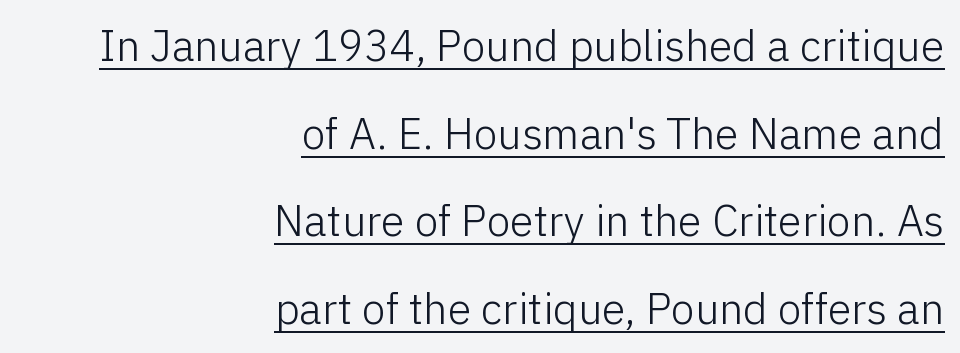
The image shows 43 px light sans-serif type, upright; set right-aligned, loose line spacing (2.04x), normal letter spacing, underlined; low stroke contrast and a medium x-height.
